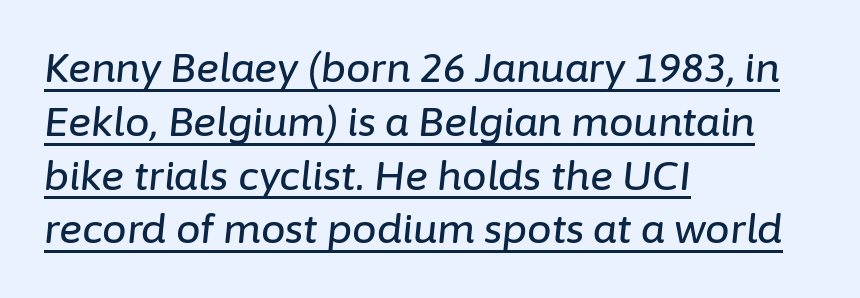
{"italic": "yes", "lean": "right", "slant_degrees": 6, "width": "normal", "stroke_contrast": "low", "x_height": "medium", "monospaced": "no", "underline": "yes", "align": "left", "line_spacing": "normal", "line_spacing_ratio": 1.38, "letter_spacing": "normal", "letter_spacing_em": 0.0, "glyph_px": 39}
